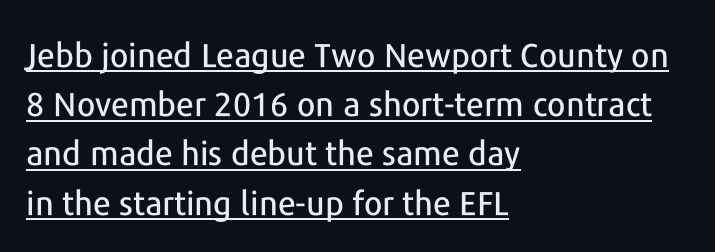
The image shows 33 px sans-serif type, upright; set left-aligned, normal line spacing (1.49x), normal letter spacing, underlined; low stroke contrast and a medium x-height.
